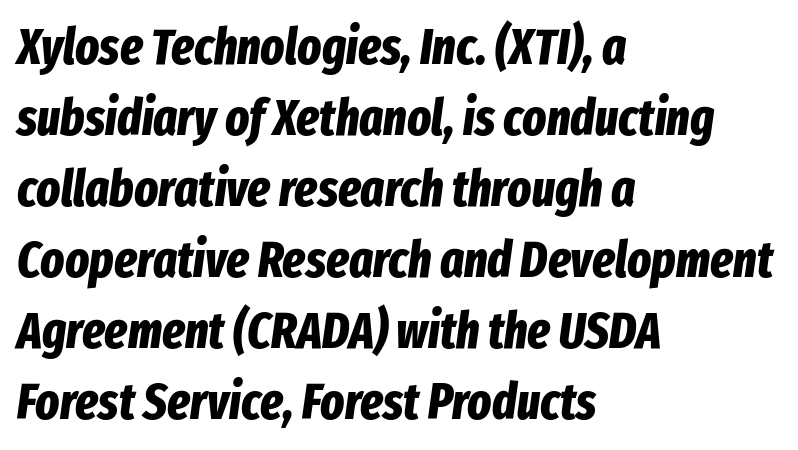
Q: Is the text bold? A: Yes.
Q: Is the text italic (slanted)? A: Yes, it leans right by about 8 degrees.
Q: Is the text underlined? A: No.
Q: How is the paragraph aligned? A: Left-aligned.
Q: Is the spacing between letters normal or unusually wide? A: Normal.
Q: Is the spacing between lines tight, normal or loose? A: Normal.
Q: Width (condensed, normal, or wide)? A: Condensed.
Q: Stroke contrast? A: Low.
Q: x-height? A: Medium.
Q: Monospaced? A: No.
